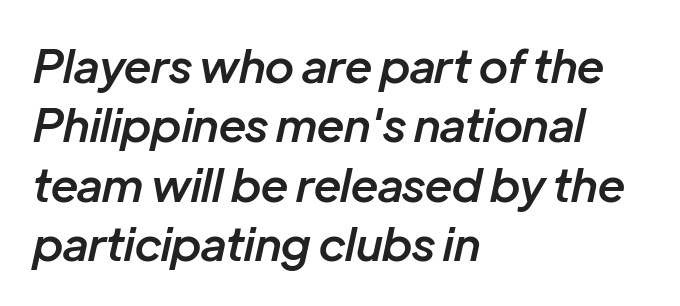
{"italic": "yes", "lean": "right", "slant_degrees": 12, "bold": "semi", "weight": "semibold", "width": "normal", "stroke_contrast": "low", "x_height": "medium", "monospaced": "no", "underline": "no", "align": "left", "line_spacing": "normal", "line_spacing_ratio": 1.29, "letter_spacing": "normal", "letter_spacing_em": 0.0, "glyph_px": 46}
